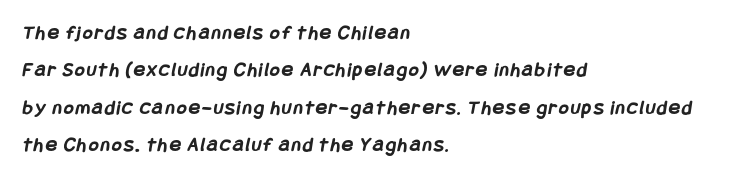
The image shows 21 px bold type; set left-aligned, line spacing 1.78x, not underlined.
